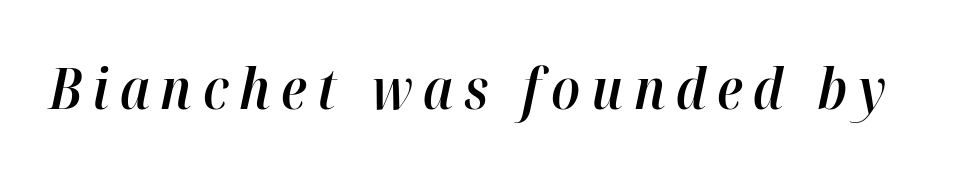
{"italic": "yes", "lean": "right", "slant_degrees": 12, "bold": "semi", "weight": "semibold", "width": "normal", "stroke_contrast": "high", "x_height": "medium", "monospaced": "no", "underline": "no", "glyph_px": 56}
